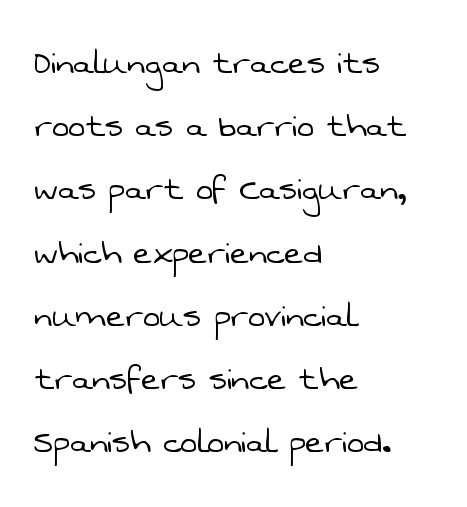
Q: Is the text bold? A: No.
Q: Is the typeface a serif or a sans-serif typeface? A: Sans-serif.
Q: Is the text underlined? A: No.
Q: How is the paragraph aligned? A: Left-aligned.
Q: Is the spacing between letters normal or unusually wide? A: Normal.
Q: Is the spacing between lines tight, normal or loose? A: Normal.
Q: Width (condensed, normal, or wide)? A: Normal.
Q: Stroke contrast? A: Low.
Q: x-height? A: Medium.
Q: Monospaced? A: No.
